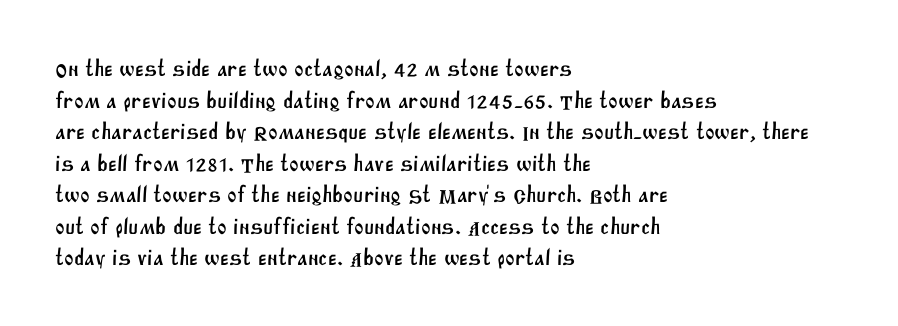
{"underline": "no", "align": "left", "line_spacing": "normal", "line_spacing_ratio": 1.37, "letter_spacing": "normal", "letter_spacing_em": 0.0, "glyph_px": 23}
